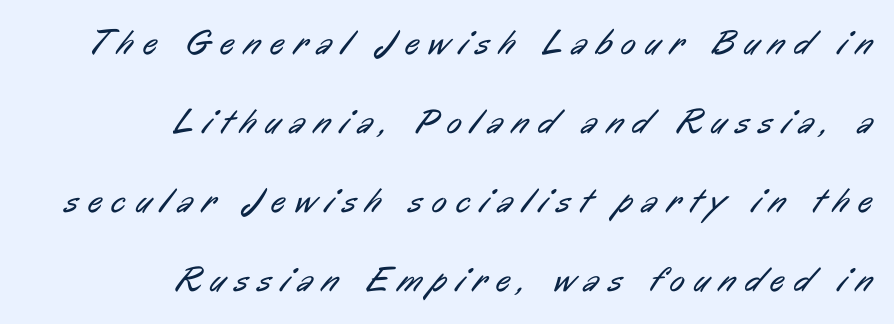
{"serif": "no", "bold": "no", "weight": "regular", "width": "condensed", "stroke_contrast": "low", "x_height": "medium", "monospaced": "no", "underline": "no", "align": "right", "line_spacing": "loose", "line_spacing_ratio": 2.26, "letter_spacing": "wide", "letter_spacing_em": 0.28, "glyph_px": 35}
